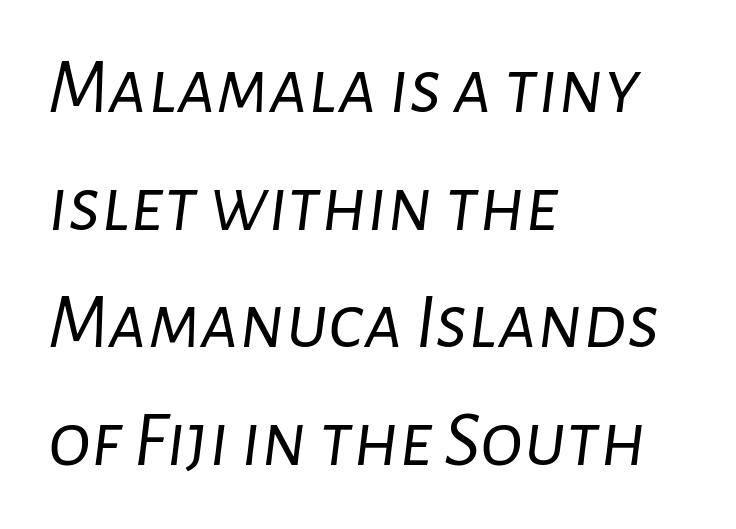
Q: Is the text bold? A: No.
Q: Is the text italic (slanted)? A: Yes, it leans right by about 7 degrees.
Q: Is the text underlined? A: No.
Q: How is the paragraph aligned? A: Left-aligned.
Q: Is the spacing between letters normal or unusually wide? A: Normal.
Q: Is the spacing between lines tight, normal or loose? A: Normal.
Q: Width (condensed, normal, or wide)? A: Normal.
Q: Stroke contrast? A: Low.
Q: x-height? A: Medium.
Q: Monospaced? A: No.
